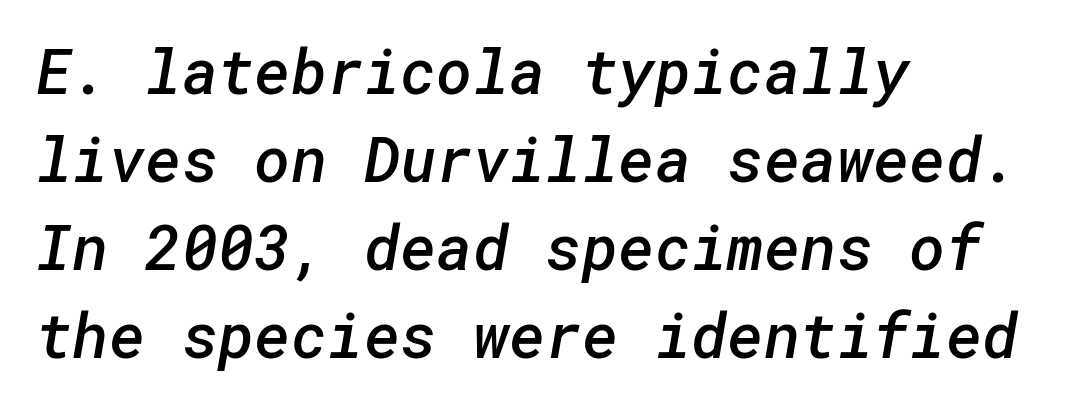
The image shows 62 px semibold sans-serif type; set left-aligned, normal line spacing (1.42x), normal letter spacing, not underlined; low stroke contrast and a medium x-height.
